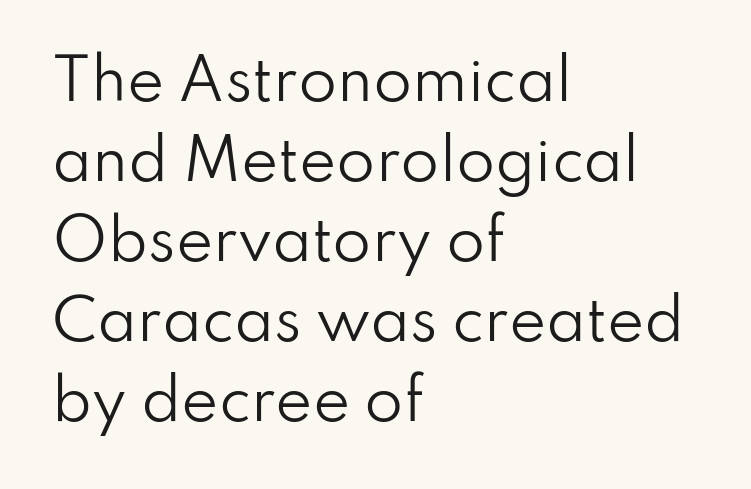
Q: Is the text bold? A: No.
Q: Is the text italic (slanted)? A: No, it is upright.
Q: Is the typeface a serif or a sans-serif typeface? A: Sans-serif.
Q: Is the text underlined? A: No.
Q: How is the paragraph aligned? A: Left-aligned.
Q: Is the spacing between letters normal or unusually wide? A: Normal.
Q: Is the spacing between lines tight, normal or loose? A: Normal.
Q: Width (condensed, normal, or wide)? A: Normal.
Q: Stroke contrast? A: Low.
Q: x-height? A: Small.
Q: Monospaced? A: No.
